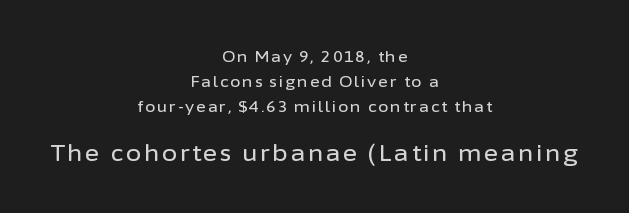
Only glyphs here, with clear space below each row. Notice how the passage keeps no hard edge, just a central spine. Size hierarchy here favors the trailing block over the leading one. What's the leading like? Ordinary, nothing unusual. The letters stand straight up with perfectly vertical stems.
